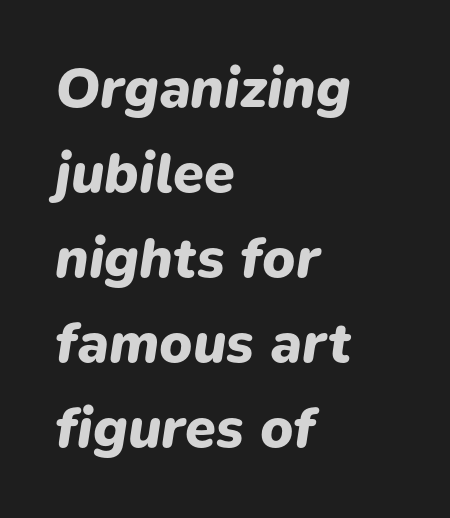
Type without underlining. The passage is arranged the way most books set body copy — flush left. Regarding leading, the lines here are spaced in the standard way. Tracking value appears to be zero — textbook default spacing. This sample has the flowing, uneven cadence of proportional lettering.
